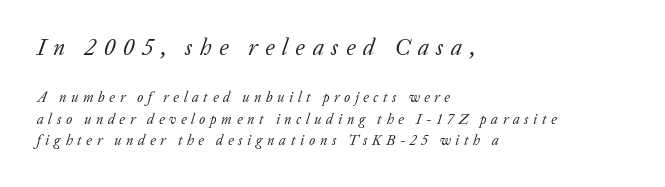
{"italic": "yes", "lean": "right", "slant_degrees": 20, "bold": "no", "underline": "no", "align": "left", "line_spacing": "normal", "line_spacing_ratio": 1.55, "letter_spacing": "wide", "letter_spacing_em": 0.33, "larger_block": "first", "size_ratio": 1.64, "glyph_px": 23}
